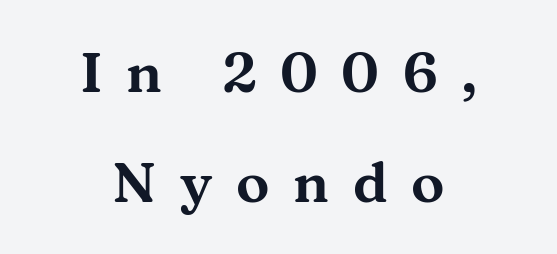
The passage shown stacks its lines with a broad gap. The axis of the letterforms is exactly vertical. The font family rendered here belongs to the serif group. Typeset on center — no edge is straight.
